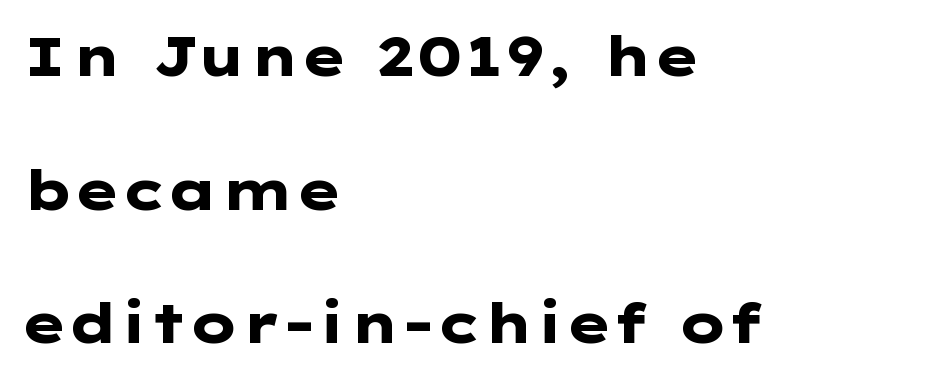
Q: Is the text bold? A: Yes.
Q: Is the text italic (slanted)? A: No, it is upright.
Q: Is the typeface a serif or a sans-serif typeface? A: Sans-serif.
Q: Is the text underlined? A: No.
Q: How is the paragraph aligned? A: Left-aligned.
Q: Is the spacing between letters normal or unusually wide? A: Normal.
Q: Is the spacing between lines tight, normal or loose? A: Loose.
Q: Width (condensed, normal, or wide)? A: Wide.
Q: Stroke contrast? A: Low.
Q: x-height? A: Medium.
